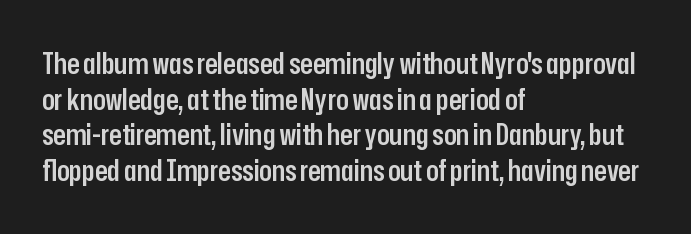
{"serif": "no", "italic": "no", "bold": "semi", "weight": "semibold", "width": "condensed", "stroke_contrast": "low", "x_height": "medium", "monospaced": "no", "underline": "no", "align": "left", "line_spacing_ratio": 1.23, "letter_spacing": "normal", "letter_spacing_em": 0.0, "glyph_px": 29}
